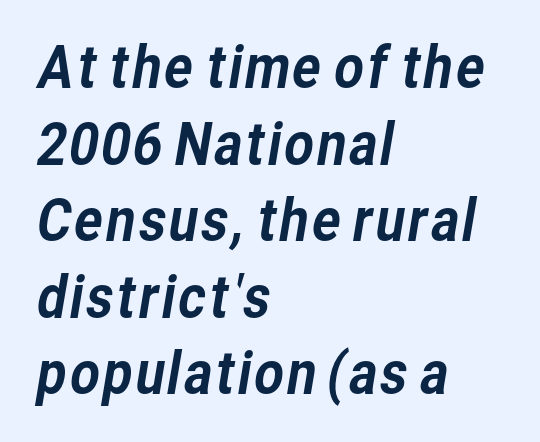
These lines stack with their left ends in a neat column. Think of a printed novel: that variable character pitch is what you see here. Bare-footed words on every line. Glyph-to-glyph distance matches everyday printed text. Notice how descenders clear the ascenders below comfortably — that's standard leading. Stroke terminals: plain, sans-serif.
